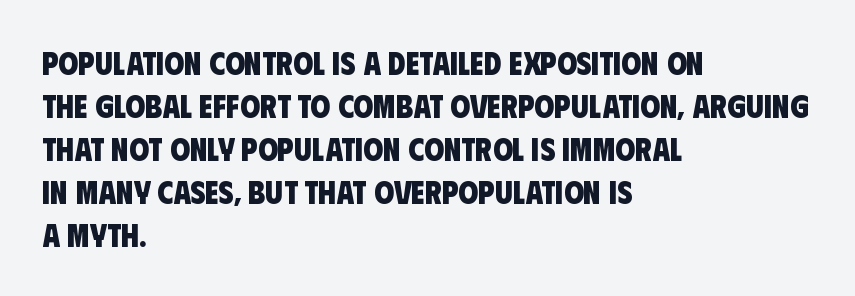
Look at the bottom of the vertical strokes: they stop flat, with no serifs. Its strokes are broad and dark, the hallmark of bold type. Is there much room between lines? A standard amount, neither cramped nor airy. How are the letters spaced? Ordinarily, with no added tracking.
